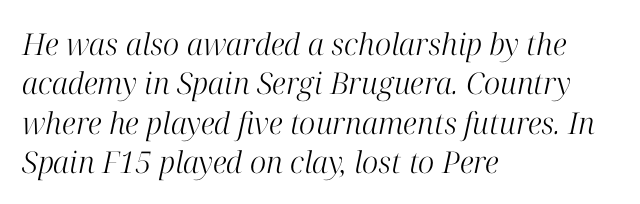
{"serif": "yes", "italic": "yes", "lean": "right", "slant_degrees": 12, "bold": "no", "weight": "light", "width": "normal", "stroke_contrast": "high", "x_height": "medium", "monospaced": "no", "underline": "no", "align": "left", "line_spacing": "normal", "line_spacing_ratio": 1.31, "letter_spacing": "normal", "letter_spacing_em": 0.0, "glyph_px": 30}
